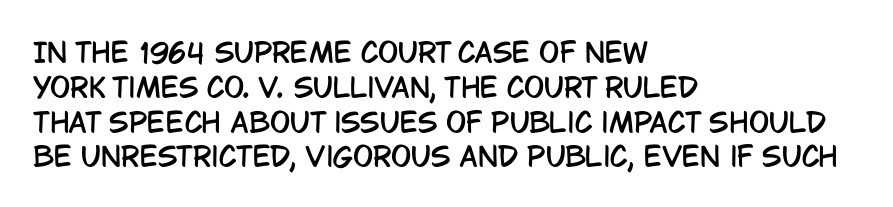
Q: Is the text italic (slanted)? A: No, it is upright.
Q: Is the text underlined? A: No.
Q: How is the paragraph aligned? A: Left-aligned.
Q: Is the spacing between letters normal or unusually wide? A: Normal.
Q: Is the spacing between lines tight, normal or loose? A: Normal.
